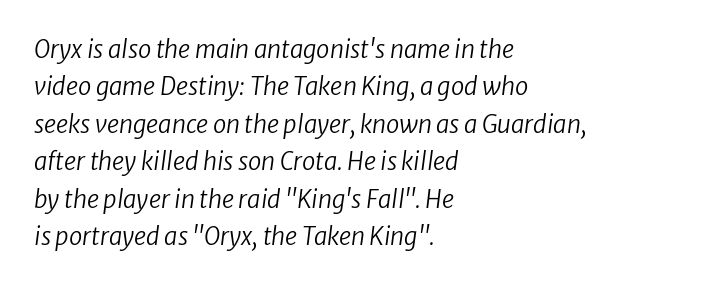
Q: Is the text bold? A: No.
Q: Is the text italic (slanted)? A: Yes, it leans right by about 8 degrees.
Q: Is the text underlined? A: No.
Q: How is the paragraph aligned? A: Left-aligned.
Q: Is the spacing between letters normal or unusually wide? A: Normal.
Q: Is the spacing between lines tight, normal or loose? A: Normal.
